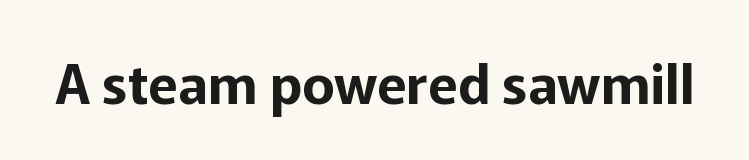
Q: Is the text italic (slanted)? A: No, it is upright.
Q: Is the typeface a serif or a sans-serif typeface? A: Sans-serif.
Q: Is the text underlined? A: No.
Q: Is the spacing between letters normal or unusually wide? A: Normal.
Q: Width (condensed, normal, or wide)? A: Normal.
Q: Stroke contrast? A: Low.
Q: x-height? A: Medium.
Q: Monospaced? A: No.
